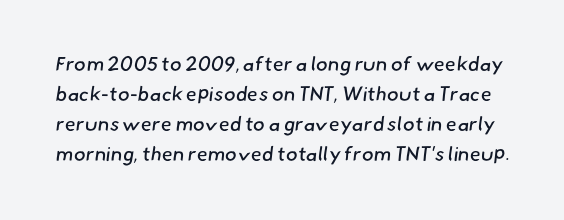
Think standard paragraph weight, or any step lighter than that. The area under the type is left untouched. Letter spacing: default. If you measured baseline to baseline, you'd find a middling distance.
